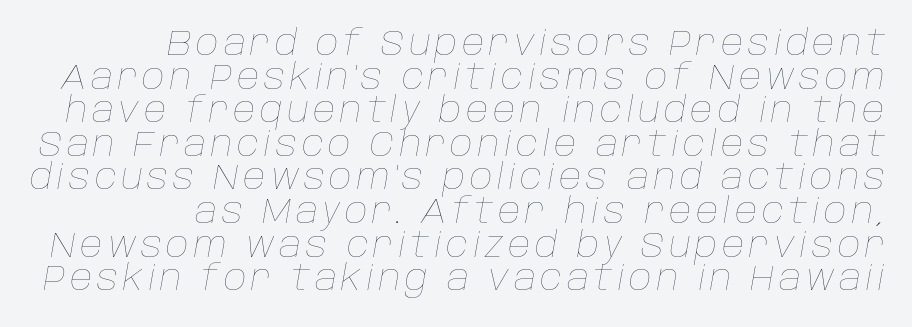
{"italic": "yes", "lean": "right", "slant_degrees": 10, "bold": "no", "weight": "thin", "width": "normal", "stroke_contrast": "low", "x_height": "large", "monospaced": "no", "underline": "no", "align": "right", "line_spacing": "tight", "line_spacing_ratio": 0.96, "glyph_px": 35}
